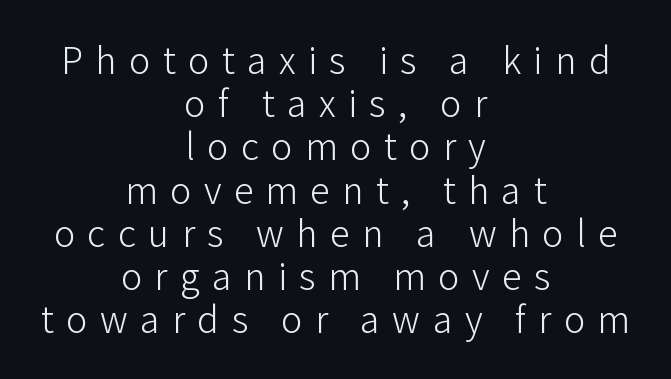
{"serif": "no", "italic": "no", "bold": "no", "weight": "light", "width": "normal", "stroke_contrast": "low", "x_height": "medium", "monospaced": "no", "underline": "no", "align": "center", "line_spacing": "tight", "line_spacing_ratio": 1.08, "letter_spacing": "wide", "letter_spacing_em": 0.31, "glyph_px": 40}
